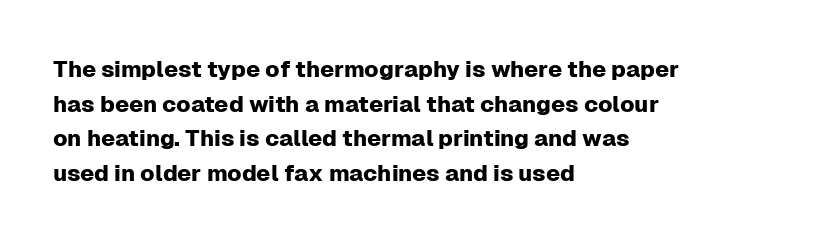
Students, observe: this is what conventionally led text looks like. Has an underline been added? It has not. Words appear dense and cohesive because spacing is normal. If you drew a ruler down the left edge, every line would touch it.
